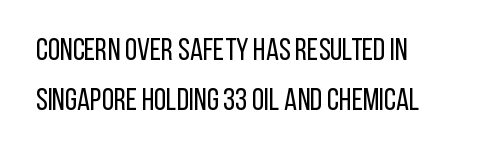
Line beginnings align vertically; line endings do not. The font's upright variant was chosen for this text. Does the type have serifs? No, each stem ends abruptly. These lines are rendered in a variable-pitch font.
